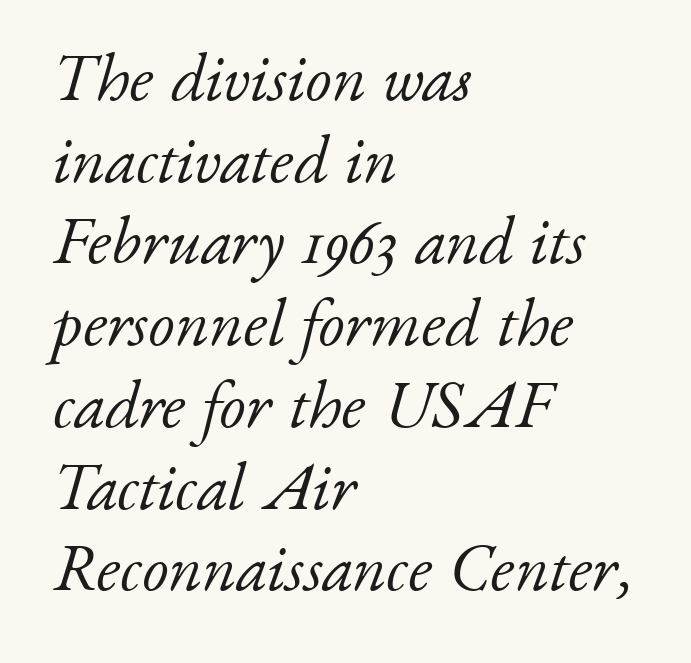
{"serif": "yes", "italic": "yes", "lean": "right", "slant_degrees": 17, "bold": "no", "weight": "light", "width": "normal", "stroke_contrast": "low", "x_height": "small", "monospaced": "no", "underline": "no", "align": "left", "line_spacing_ratio": 1.22, "letter_spacing": "normal", "letter_spacing_em": 0.0, "glyph_px": 67}
